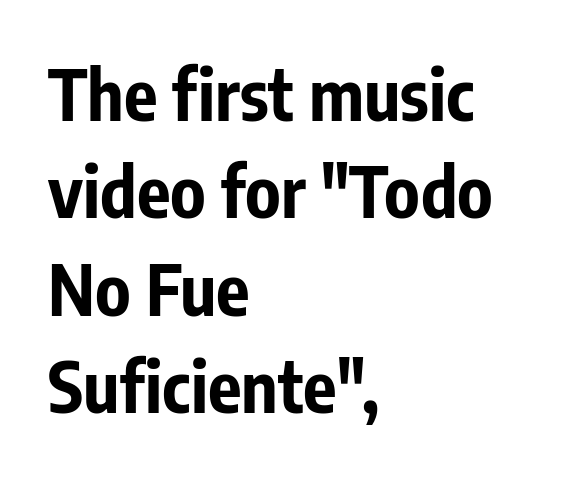
The strip under each line holds only bare page. In terms of posture, this sample is upright. Check where the strokes stop: nothing finishes them off — pure sans. Which margin do the lines hug? The left one — the right edge is uneven. Tracking here is standard; glyphs follow each other at the usual distance. The letters are bold, with thick, heavy strokes.
